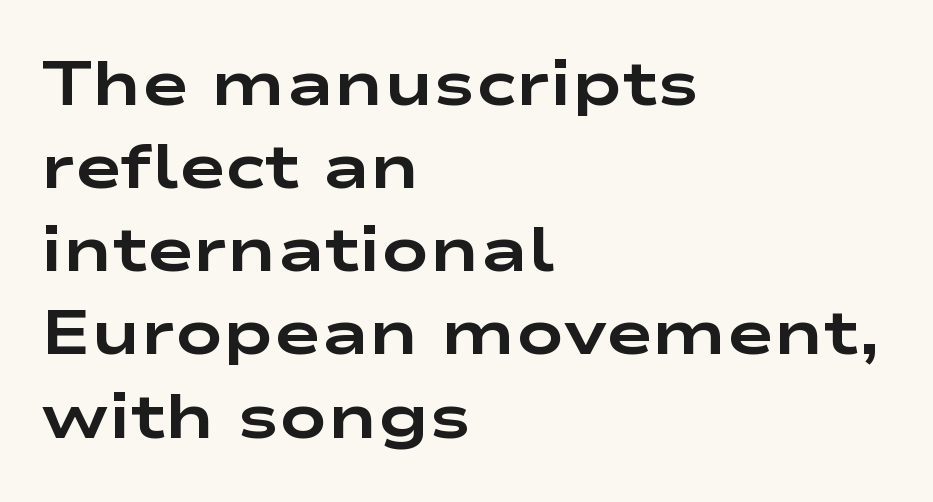
The image shows 63 px bold, wide sans-serif type, upright; set left-aligned, normal line spacing (1.32x), normal letter spacing, not underlined; low stroke contrast and a medium x-height.
